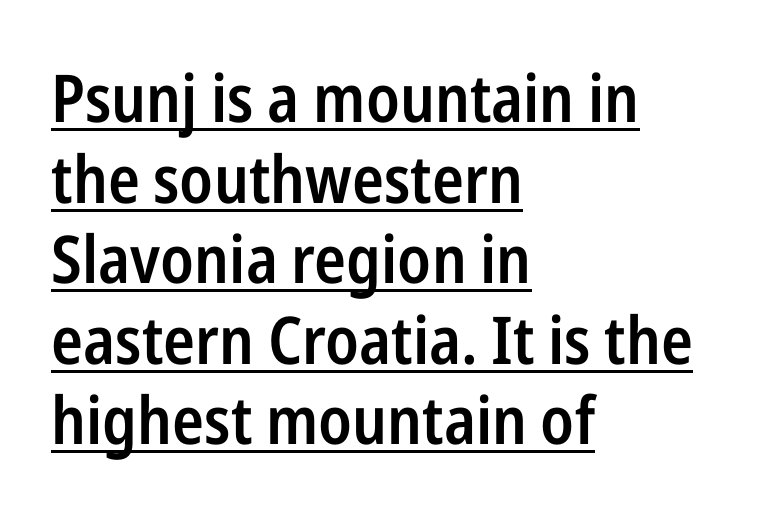
{"serif": "no", "italic": "no", "bold": "semi", "weight": "semibold", "width": "condensed", "stroke_contrast": "low", "x_height": "medium", "monospaced": "no", "underline": "yes", "align": "left", "line_spacing_ratio": 1.22, "letter_spacing": "normal", "letter_spacing_em": 0.0, "glyph_px": 66}
